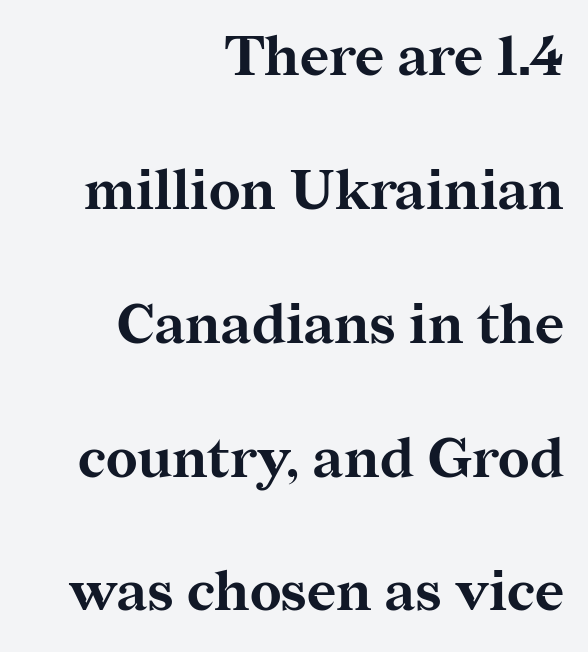
{"serif": "yes", "italic": "no", "bold": "yes", "weight": "bold", "width": "normal", "stroke_contrast": "medium", "x_height": "medium", "monospaced": "no", "underline": "no", "align": "right", "line_spacing": "loose", "line_spacing_ratio": 2.39, "letter_spacing": "normal", "letter_spacing_em": 0.0, "glyph_px": 56}
